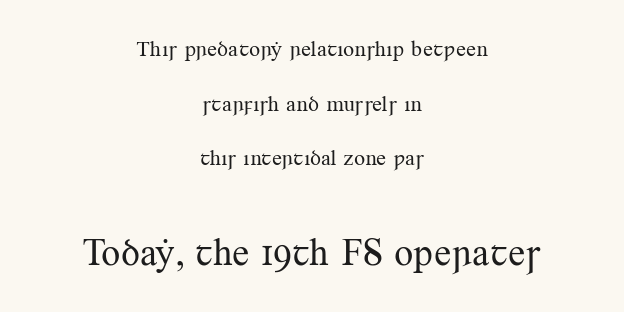
You could not count columns in this text — the font is proportionally spaced. Every character sits straight up, as roman type does. Does the copy run flush right? No — it is centered line by line. Look at the bottom of the vertical strokes: they flare into serifs here.
